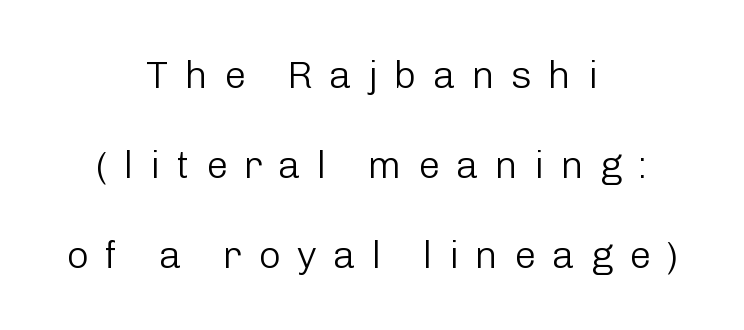
Is there any slant? The stems are plumb. The setting favours the middle, as headings and verse often do. Do the characters align in a grid? No, the font is proportional. Check where the strokes stop: nothing finishes them off — pure sans.
